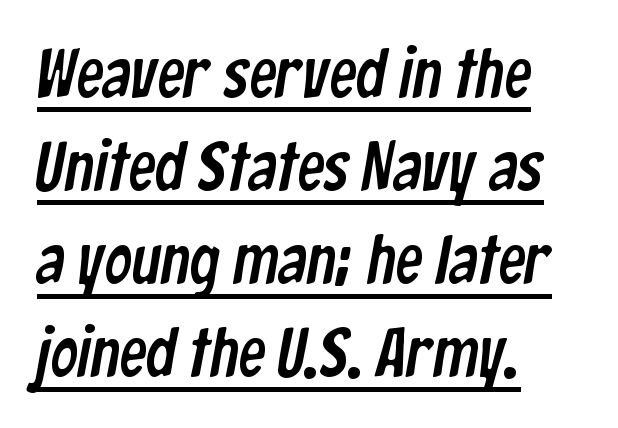
Q: Is the typeface a serif or a sans-serif typeface? A: Sans-serif.
Q: Is the text underlined? A: Yes.
Q: How is the paragraph aligned? A: Left-aligned.
Q: Is the spacing between letters normal or unusually wide? A: Normal.
Q: Is the spacing between lines tight, normal or loose? A: Normal.
Q: Width (condensed, normal, or wide)? A: Condensed.
Q: Stroke contrast? A: Low.
Q: x-height? A: Medium.
Q: Monospaced? A: No.
